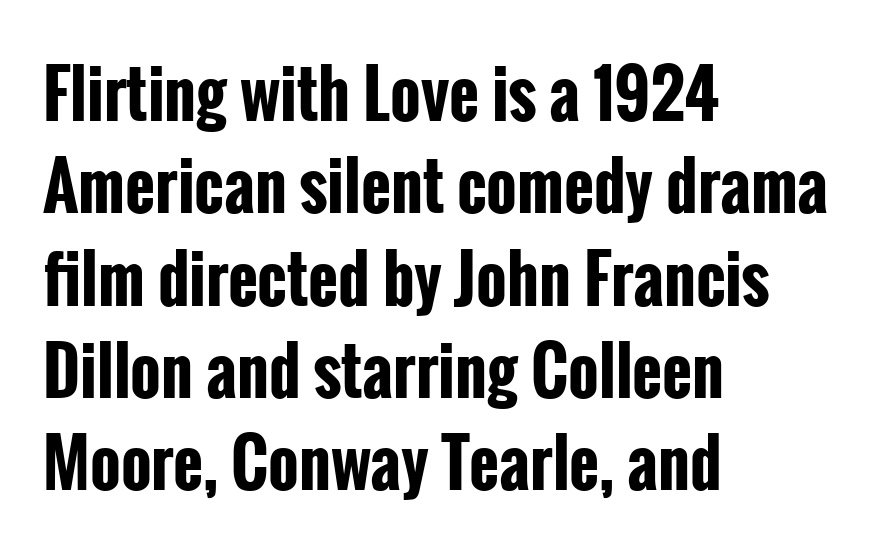
Q: Is the text bold? A: Yes.
Q: Is the text italic (slanted)? A: No, it is upright.
Q: Is the typeface a serif or a sans-serif typeface? A: Sans-serif.
Q: Is the text underlined? A: No.
Q: How is the paragraph aligned? A: Left-aligned.
Q: Is the spacing between letters normal or unusually wide? A: Normal.
Q: Is the spacing between lines tight, normal or loose? A: Normal.
Q: Width (condensed, normal, or wide)? A: Condensed.
Q: Stroke contrast? A: Low.
Q: x-height? A: Medium.
Q: Monospaced? A: No.
